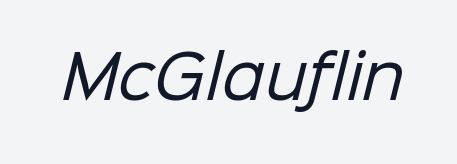
This rendering employs a face without finishing strokes, i.e., a sans-serif. Ink coverage per letter is moderate at most. Each letter keeps its own natural width here, so spacing adapts to shape. Descenders are the only things crossing below the line.
